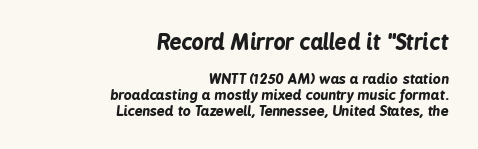
No extra tracking has been applied to these lines. Heft: maximum for text — a bold. Slanted lettering throughout. The paragraph shown leans on its right margin. Which chunk is bigger? The first one — the top block dwarfs the bottom.
